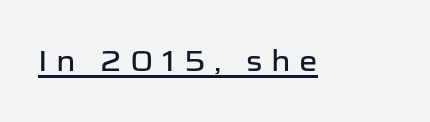
Q: Is the text italic (slanted)? A: No, it is upright.
Q: Is the typeface a serif or a sans-serif typeface? A: Sans-serif.
Q: Is the text underlined? A: Yes.
Q: Is the spacing between letters normal or unusually wide? A: Unusually wide.
Q: Width (condensed, normal, or wide)? A: Normal.
Q: Stroke contrast? A: Low.
Q: x-height? A: Medium.
Q: Monospaced? A: No.
